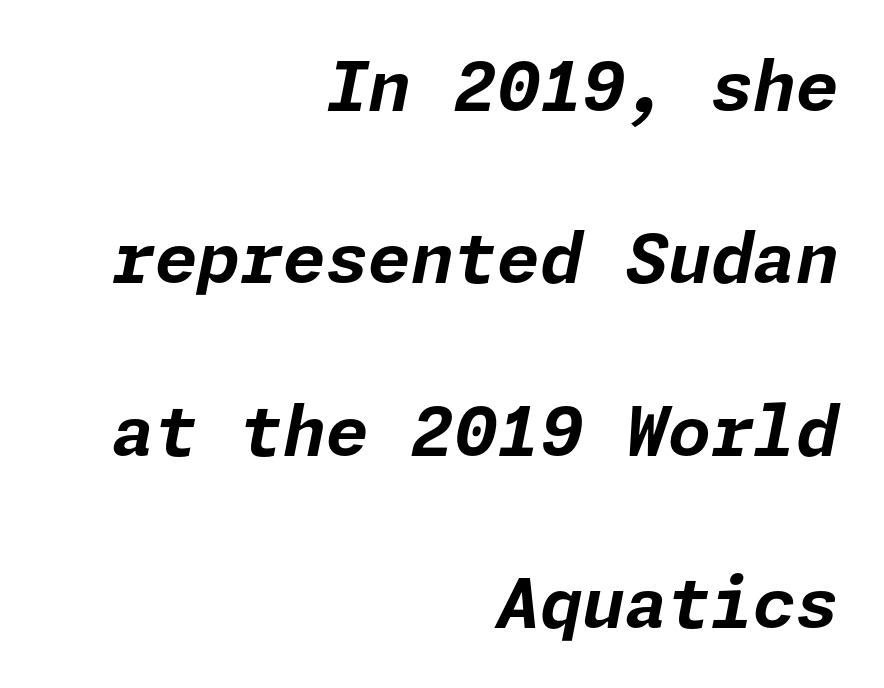
{"italic": "yes", "lean": "right", "slant_degrees": 11, "bold": "yes", "weight": "bold", "width": "normal", "stroke_contrast": "low", "x_height": "medium", "underline": "no", "align": "right", "line_spacing": "loose", "line_spacing_ratio": 2.5, "letter_spacing": "normal", "letter_spacing_em": 0.0, "glyph_px": 69}
